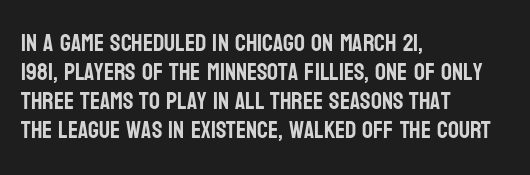
Q: Is the text italic (slanted)? A: No, it is upright.
Q: Is the text underlined? A: No.
Q: How is the paragraph aligned? A: Left-aligned.
Q: Is the spacing between letters normal or unusually wide? A: Normal.
